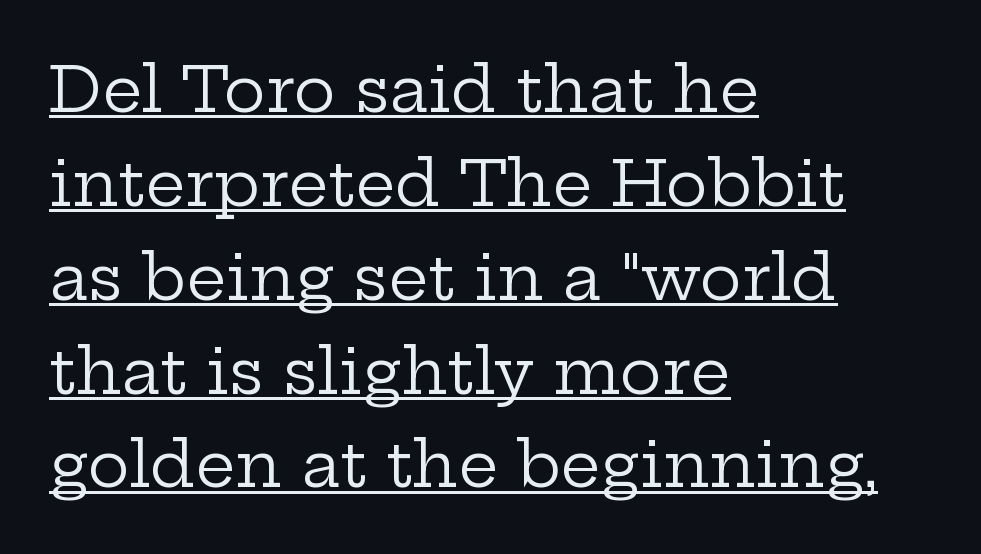
The image shows 63 px regular-weight, wide serif type, upright; set left-aligned, normal line spacing (1.49x), normal letter spacing, underlined; low stroke contrast and a medium x-height.
